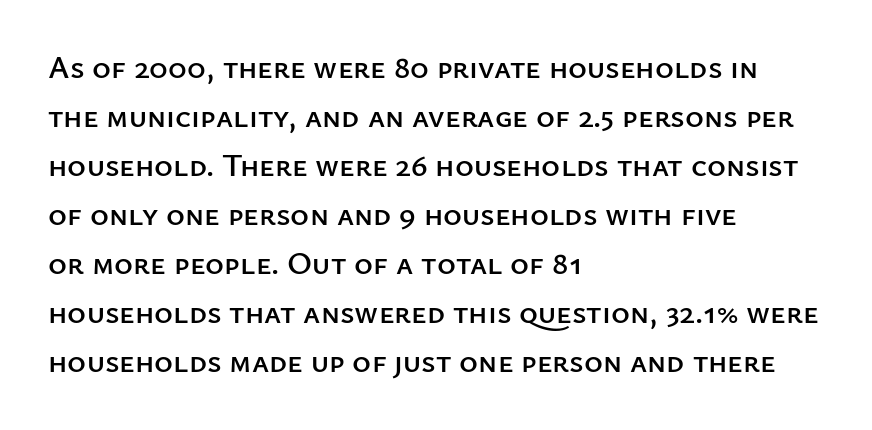
{"serif": "no", "italic": "no", "width": "normal", "stroke_contrast": "low", "x_height": "medium", "monospaced": "no", "underline": "no", "align": "left", "line_spacing": "normal", "line_spacing_ratio": 1.53, "letter_spacing": "normal", "letter_spacing_em": 0.0, "glyph_px": 32}
